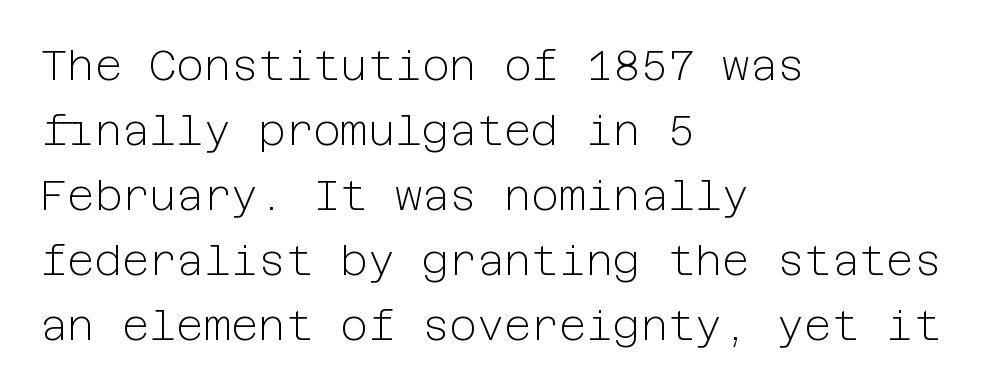
The image shows 42 px light sans-serif type, upright; set left-aligned, normal line spacing (1.55x), normal letter spacing, not underlined; low stroke contrast and a medium x-height.
